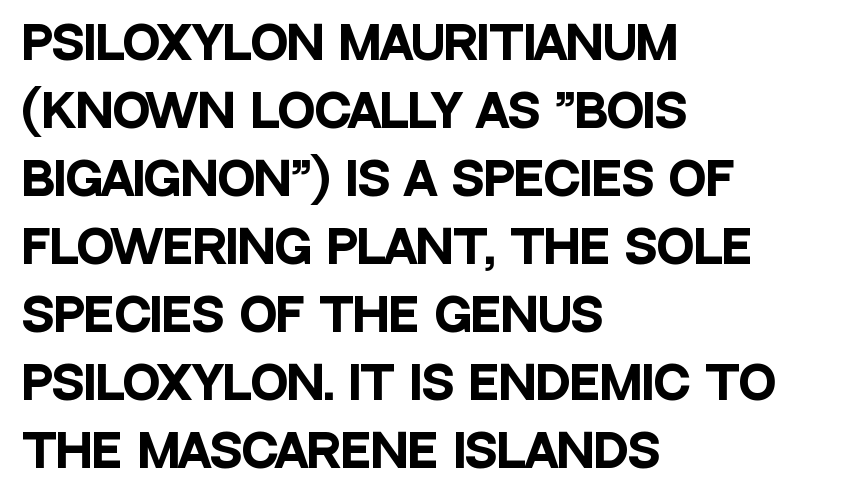
Underline: absent. Notice how the passage keeps a crisp vertical edge on the left only. Honestly, the row spacing looks completely unremarkable. Strokes here are thick enough to call this a true bold. You could not count columns in this text — the font is proportionally spaced. The passage shown has conventional tracking throughout.
